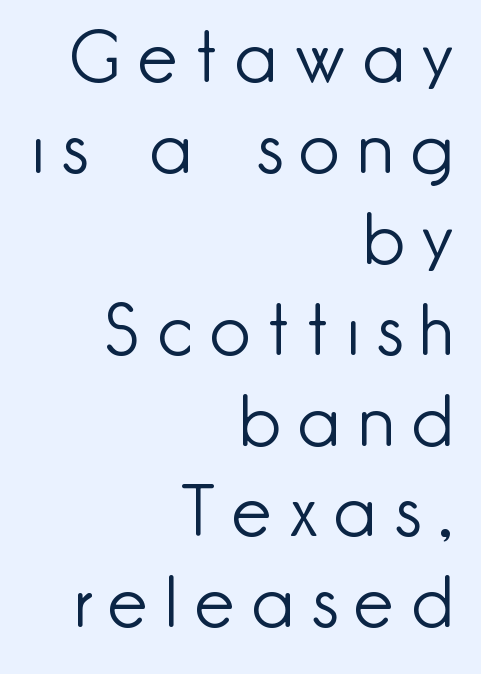
Q: Is the text bold? A: No.
Q: Is the text italic (slanted)? A: No, it is upright.
Q: Is the typeface a serif or a sans-serif typeface? A: Sans-serif.
Q: Is the text underlined? A: No.
Q: How is the paragraph aligned? A: Right-aligned.
Q: Is the spacing between letters normal or unusually wide? A: Unusually wide.
Q: Is the spacing between lines tight, normal or loose? A: Normal.
Q: Width (condensed, normal, or wide)? A: Normal.
Q: Stroke contrast? A: Low.
Q: x-height? A: Small.
Q: Monospaced? A: No.
